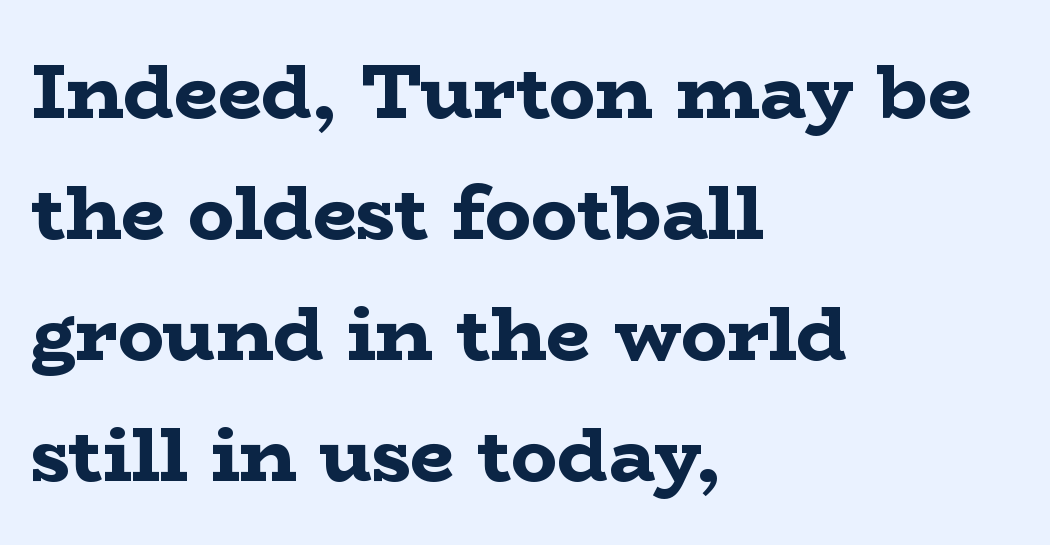
{"serif": "yes", "italic": "no", "bold": "yes", "weight": "bold", "width": "wide", "stroke_contrast": "low", "x_height": "medium", "monospaced": "no", "underline": "no", "align": "left", "line_spacing": "normal", "line_spacing_ratio": 1.57, "letter_spacing": "normal", "letter_spacing_em": 0.0, "glyph_px": 77}
